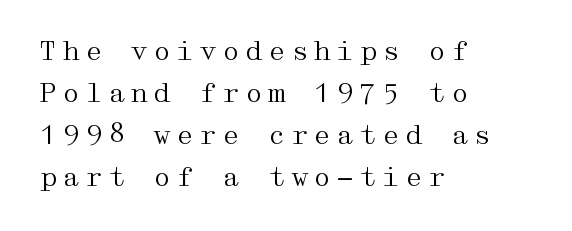
Horizontally, the lines are justified to the leading edge only. Each new line begins a customary step beneath the previous one. Type without underlining. The specimen reads as upright at a glance.
